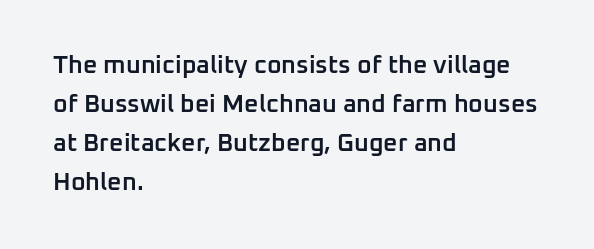
Nope, not italic — everything's standing straight. Semibold letterforms, between regular and bold. A typesetter would call this leading conventional body-copy spacing. Any mark beneath the type? The region is blank. The rendering anchors every line to the left-hand side. Letter spacing: default.
